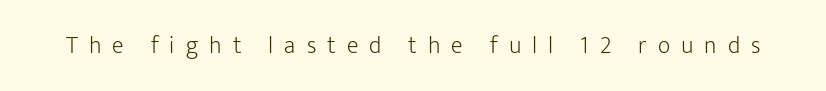
The font's upright variant was chosen for this text. The line texture is sparse and dotted thanks to wide tracking. Underlining? Definitely not there. The font is comparable to plain body text, perhaps lighter.
